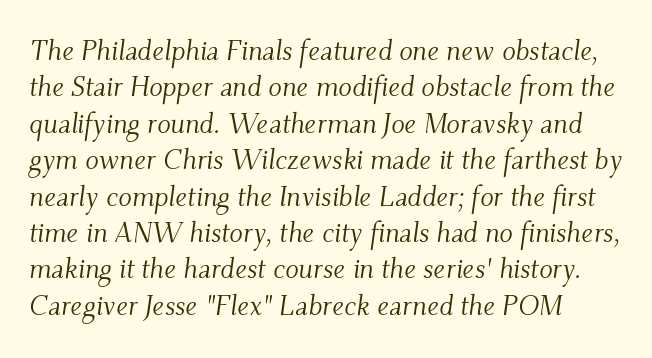
{"serif": "yes", "italic": "yes", "lean": "right", "slant_degrees": 9, "bold": "no", "weight": "light", "width": "normal", "stroke_contrast": "medium", "x_height": "small", "monospaced": "no", "underline": "no", "align": "left", "line_spacing": "normal", "line_spacing_ratio": 1.3, "letter_spacing": "normal", "letter_spacing_em": 0.0, "glyph_px": 28}
